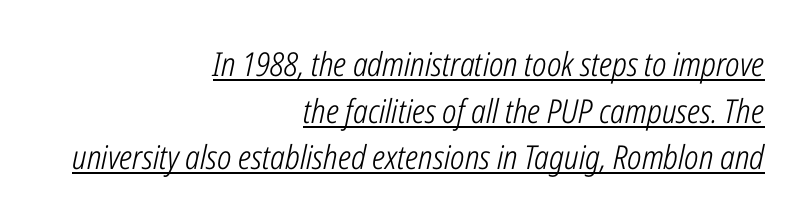
Q: Is the text bold? A: No.
Q: Is the text italic (slanted)? A: Yes, it leans right by about 12 degrees.
Q: Is the text underlined? A: Yes.
Q: How is the paragraph aligned? A: Right-aligned.
Q: Is the spacing between letters normal or unusually wide? A: Normal.
Q: Is the spacing between lines tight, normal or loose? A: Normal.
Q: Width (condensed, normal, or wide)? A: Condensed.
Q: Stroke contrast? A: Low.
Q: x-height? A: Medium.
Q: Monospaced? A: No.
